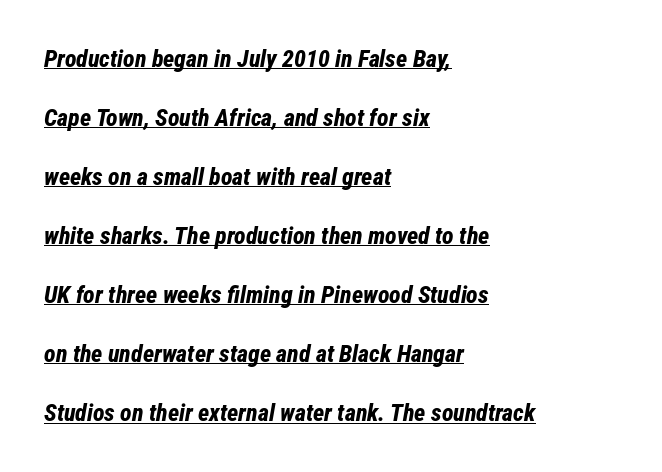
Q: Is the text bold? A: Yes.
Q: Is the text italic (slanted)? A: Yes, it leans right by about 12 degrees.
Q: Is the text underlined? A: Yes.
Q: How is the paragraph aligned? A: Left-aligned.
Q: Is the spacing between letters normal or unusually wide? A: Normal.
Q: Is the spacing between lines tight, normal or loose? A: Loose.
